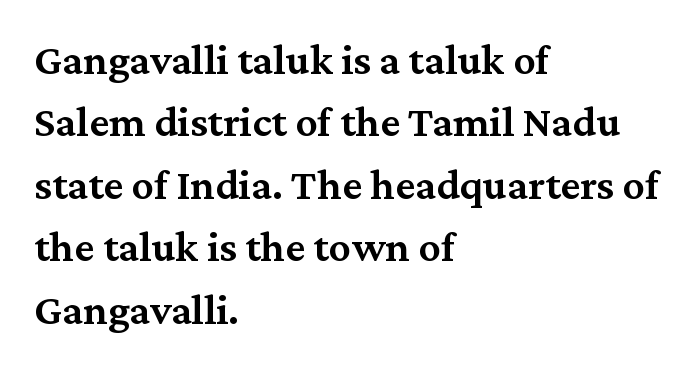
The image shows 44 px semibold serif type, upright; set left-aligned, normal line spacing (1.42x), normal letter spacing, not underlined; medium stroke contrast and a medium x-height.
